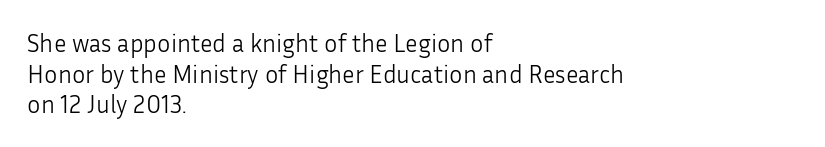
The letters look calm and open, with moderate or lighter stems. Descenders are the only things crossing below the line. Left-aligned paragraph, ragged on the right. Short note: letters normally spaced.
